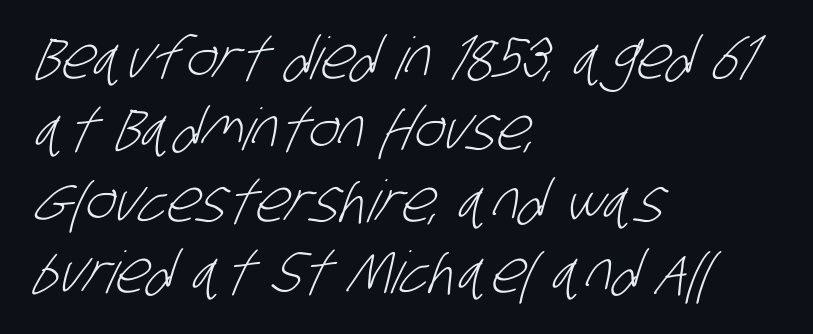
Q: Is the text bold? A: No.
Q: Is the typeface a serif or a sans-serif typeface? A: Sans-serif.
Q: Is the text underlined? A: No.
Q: How is the paragraph aligned? A: Left-aligned.
Q: Is the spacing between letters normal or unusually wide? A: Normal.
Q: Width (condensed, normal, or wide)? A: Condensed.
Q: Stroke contrast? A: Low.
Q: x-height? A: Large.
Q: Monospaced? A: No.
